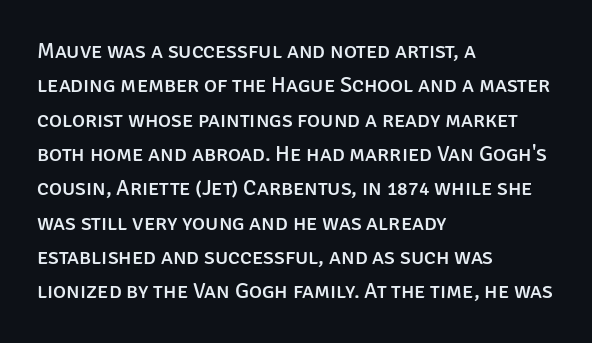
{"italic": "no", "underline": "no", "align": "left", "line_spacing": "normal", "line_spacing_ratio": 1.56, "letter_spacing": "normal", "letter_spacing_em": 0.0, "glyph_px": 22}
